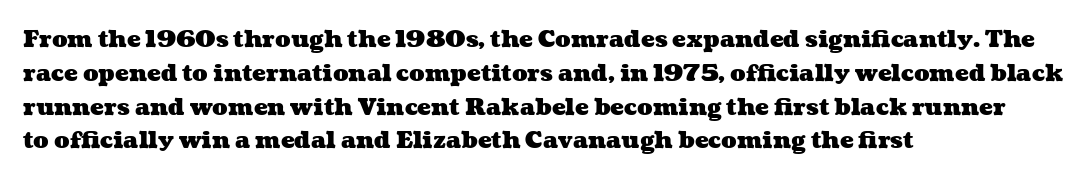
The image shows 23 px bold type; set left-aligned, normal line spacing (1.47x), normal letter spacing, not underlined.
